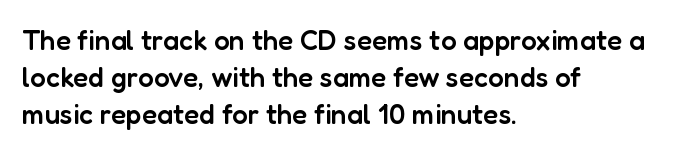
These lines are rendered in a variable-pitch font. Honestly, there is no underline to notice here at all. Every letter is mildly thick-stroked: semibold rather than bold. Reading down the block, your eye returns to a fixed left position each line.
